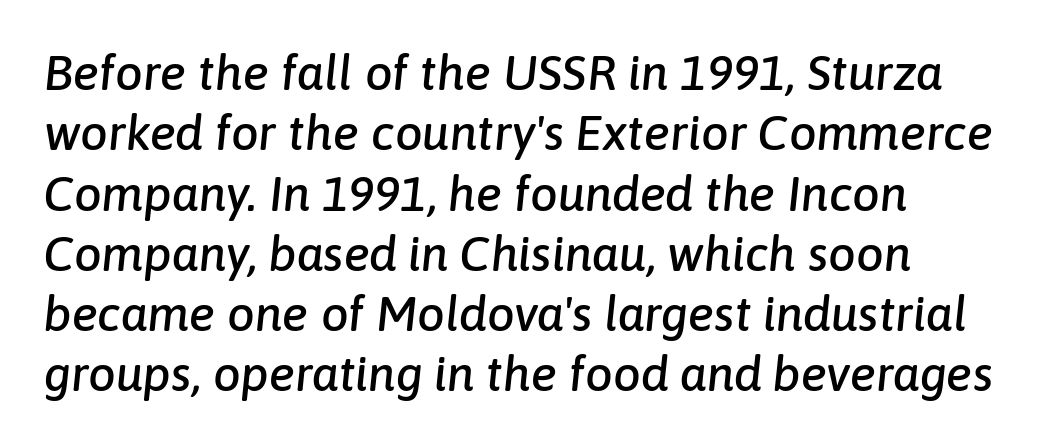
Q: Is the text italic (slanted)? A: Yes, it leans right by about 6 degrees.
Q: Is the text underlined? A: No.
Q: How is the paragraph aligned? A: Left-aligned.
Q: Is the spacing between letters normal or unusually wide? A: Normal.
Q: Width (condensed, normal, or wide)? A: Normal.
Q: Stroke contrast? A: Low.
Q: x-height? A: Medium.
Q: Monospaced? A: No.
